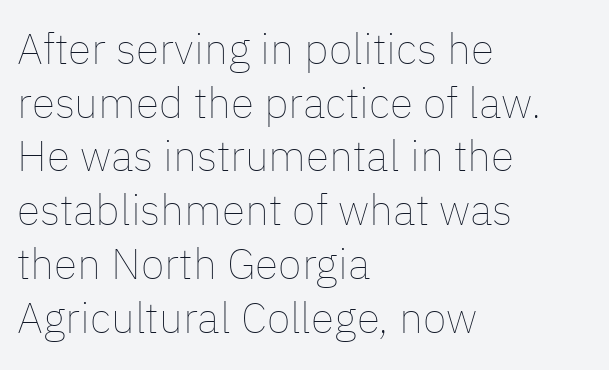
The typography opts for an upright posture over an oblique one. Nobody drew a line under any word here. Think of a printed novel: that variable character pitch is what you see here. In terms of letterspacing, this is plain default setting. These glyphs show unthickened strokes, regular width or finer. The lines in this sample share a left origin and differ only in where they stop.
